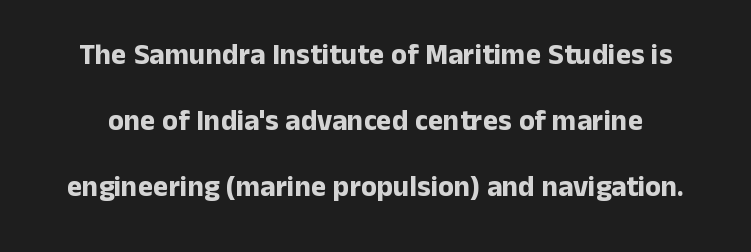
Compared with an ordinary text face, these strokes are far heavier — a full bold. This sample has the flowing, uneven cadence of proportional lettering. You can tell from the bare stems that sans-serif type was used. Every character sits straight up, as roman type does.
